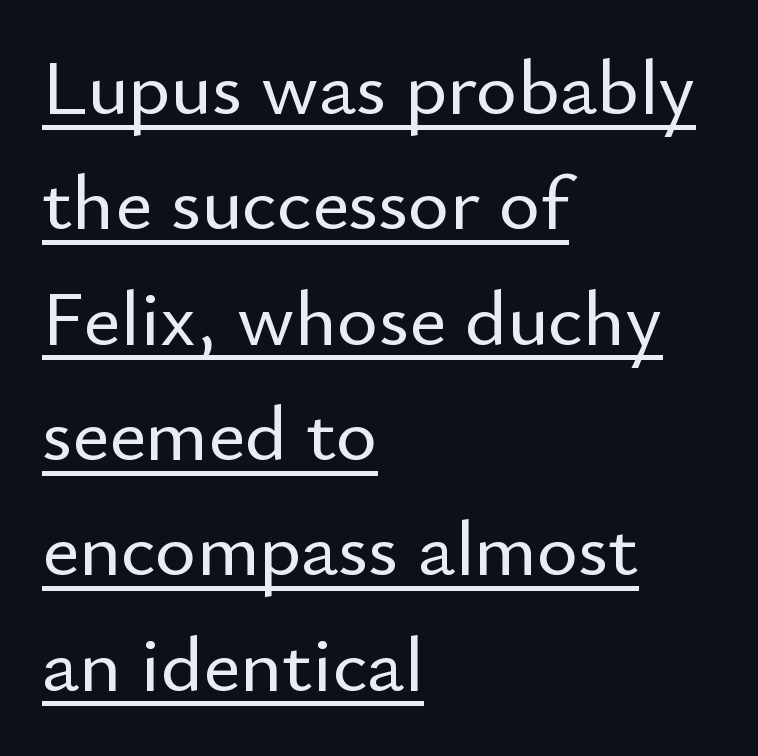
{"serif": "no", "italic": "no", "width": "normal", "stroke_contrast": "low", "x_height": "small", "monospaced": "no", "underline": "yes", "align": "left", "line_spacing": "normal", "line_spacing_ratio": 1.46, "letter_spacing": "normal", "letter_spacing_em": 0.0, "glyph_px": 79}
